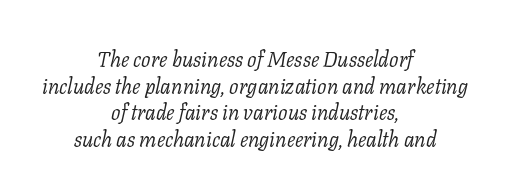
{"italic": "yes", "lean": "right", "slant_degrees": 11, "bold": "no", "underline": "no", "align": "center", "line_spacing": "normal", "line_spacing_ratio": 1.27, "letter_spacing": "normal", "letter_spacing_em": 0.0, "glyph_px": 21}
